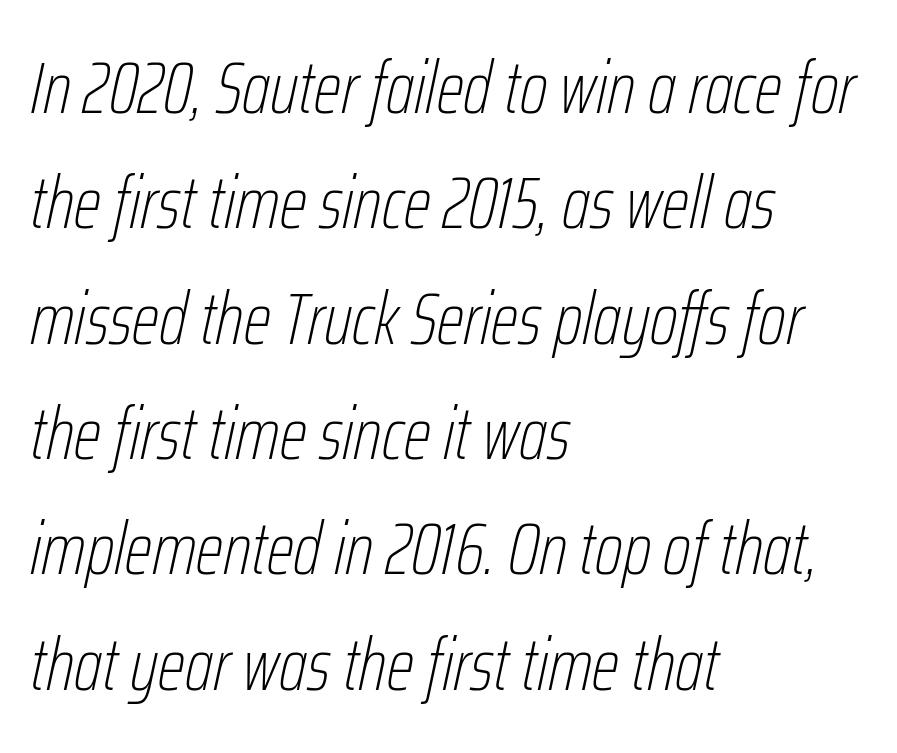
The rendering uses a moderate line-height, typical for paragraphs. Caption: face not bold, strokes unweighted. Nobody touched the tracking dial on this one. Short and long lines alike share a common starting point at left.
